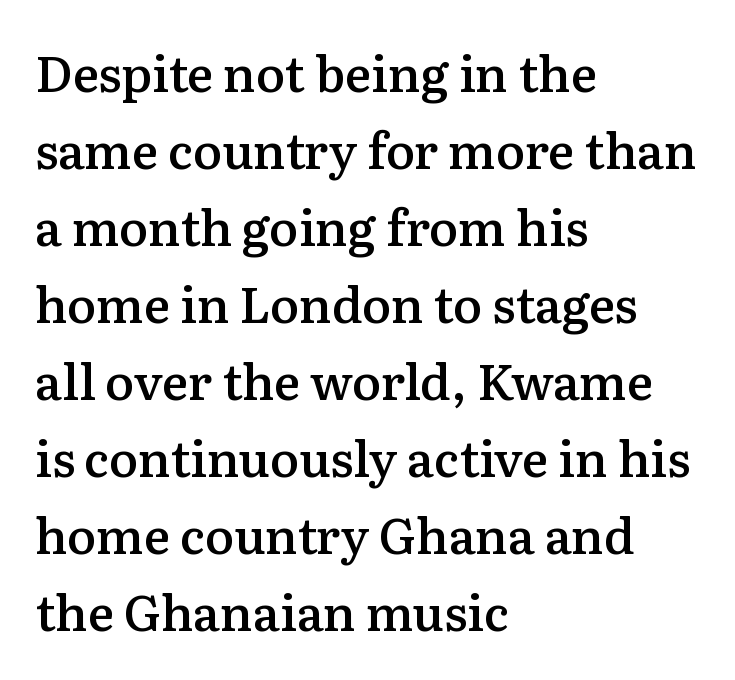
Q: Is the text bold? A: Semi-bold.
Q: Is the text italic (slanted)? A: No, it is upright.
Q: Is the typeface a serif or a sans-serif typeface? A: Serif.
Q: Is the text underlined? A: No.
Q: How is the paragraph aligned? A: Left-aligned.
Q: Is the spacing between letters normal or unusually wide? A: Normal.
Q: Is the spacing between lines tight, normal or loose? A: Normal.
Q: Width (condensed, normal, or wide)? A: Normal.
Q: Stroke contrast? A: Medium.
Q: x-height? A: Medium.
Q: Monospaced? A: No.
